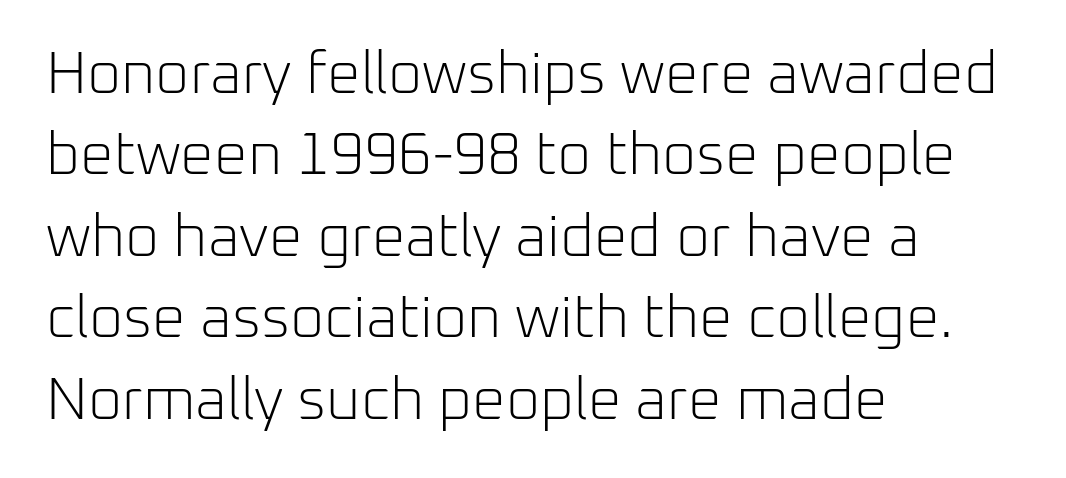
The image shows 59 px light sans-serif type, upright; set left-aligned, normal line spacing (1.38x), normal letter spacing, not underlined; low stroke contrast and a medium x-height.
